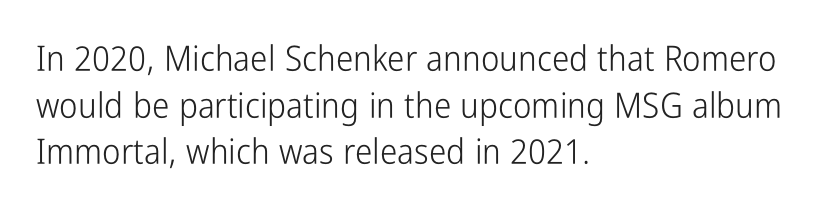
{"serif": "no", "italic": "no", "bold": "no", "weight": "light", "width": "condensed", "stroke_contrast": "low", "x_height": "medium", "monospaced": "no", "underline": "no", "align": "left", "line_spacing": "normal", "line_spacing_ratio": 1.33, "letter_spacing": "normal", "letter_spacing_em": 0.0, "glyph_px": 35}
